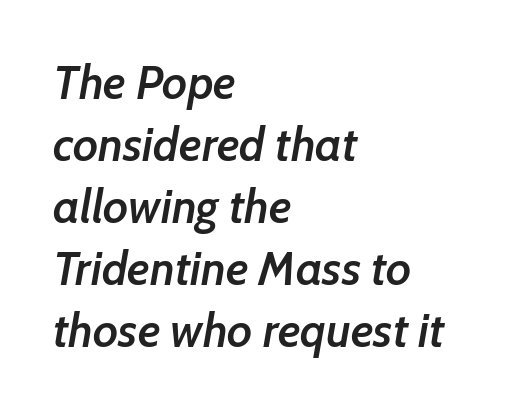
{"italic": "yes", "lean": "right", "slant_degrees": 7, "bold": "semi", "weight": "semibold", "width": "normal", "stroke_contrast": "low", "x_height": "medium", "monospaced": "no", "underline": "no", "align": "left", "line_spacing": "normal", "line_spacing_ratio": 1.32, "letter_spacing": "normal", "letter_spacing_em": 0.0, "glyph_px": 47}
